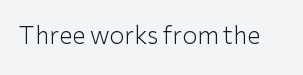
Only glyphs here, with clear space below each row. Notice how the stems are strictly vertical — no italics here. Between one letter and the next there's only the usual sliver of space. Is this a heavy cut? Hardly; it is regular or lighter.
